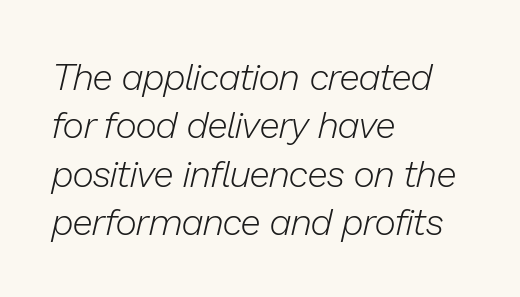
{"italic": "yes", "lean": "right", "slant_degrees": 13, "bold": "no", "weight": "light", "width": "normal", "stroke_contrast": "low", "x_height": "medium", "monospaced": "no", "underline": "no", "align": "left", "line_spacing": "normal", "line_spacing_ratio": 1.31, "letter_spacing": "normal", "letter_spacing_em": 0.0, "glyph_px": 37}
